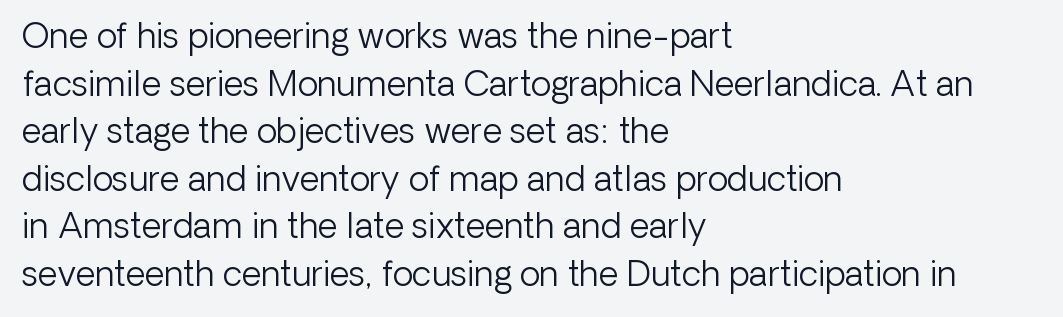
The image shows 34 px light sans-serif type, upright; set left-aligned, normal line spacing (1.4x), normal letter spacing, not underlined; low stroke contrast and a medium x-height.
